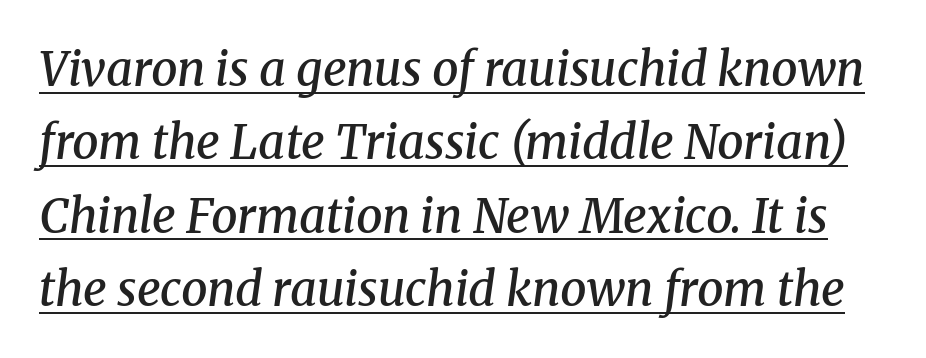
{"serif": "yes", "italic": "yes", "lean": "right", "slant_degrees": 8, "bold": "semi", "weight": "semibold", "width": "normal", "stroke_contrast": "medium", "x_height": "medium", "monospaced": "no", "underline": "yes", "line_spacing": "normal", "line_spacing_ratio": 1.56, "letter_spacing": "normal", "letter_spacing_em": 0.0, "glyph_px": 47}
